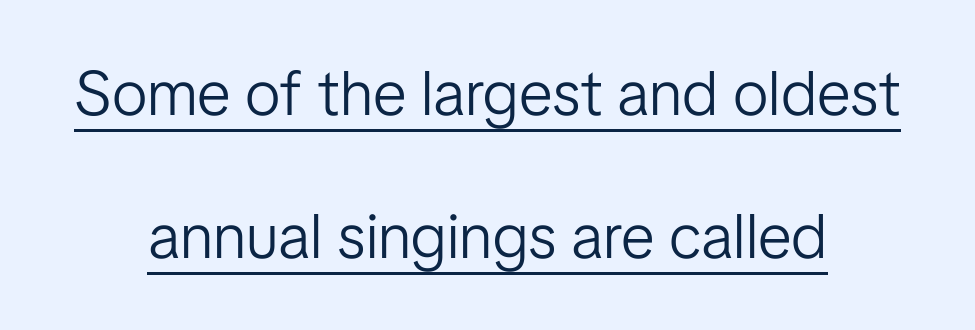
The image shows 63 px light sans-serif type, upright; set centered, loose line spacing (2.27x), normal letter spacing, underlined; low stroke contrast and a medium x-height.
